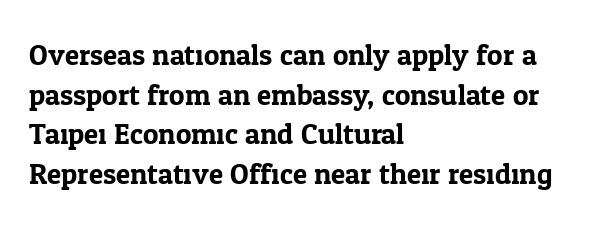
Note: serifs present on the glyphs. Line beginnings align vertically; line endings do not. Notice how the stems are strictly vertical — no italics here. A typesetter would call this proportional, since set widths differ per character. Any mark beneath the type? The region is blank. Regular leading.
